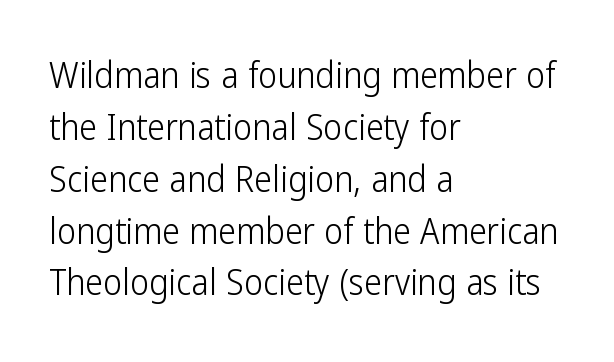
The image shows 36 px light, condensed sans-serif type, upright; set left-aligned, normal line spacing (1.44x), normal letter spacing, not underlined; low stroke contrast and a medium x-height.
